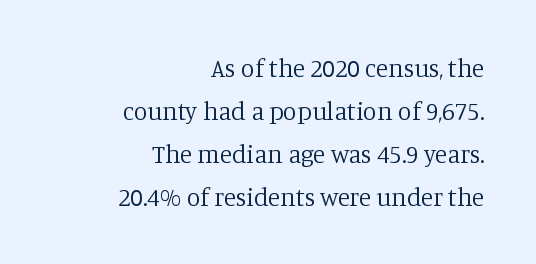
{"italic": "no", "bold": "no", "underline": "no", "align": "right", "line_spacing_ratio": 1.72, "letter_spacing": "normal", "letter_spacing_em": 0.0, "glyph_px": 25}
